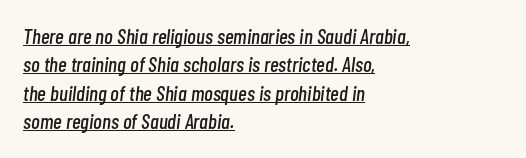
{"italic": "yes", "lean": "right", "slant_degrees": 7, "underline": "yes", "align": "left", "line_spacing": "normal", "line_spacing_ratio": 1.35, "letter_spacing": "normal", "letter_spacing_em": 0.0, "glyph_px": 21}
